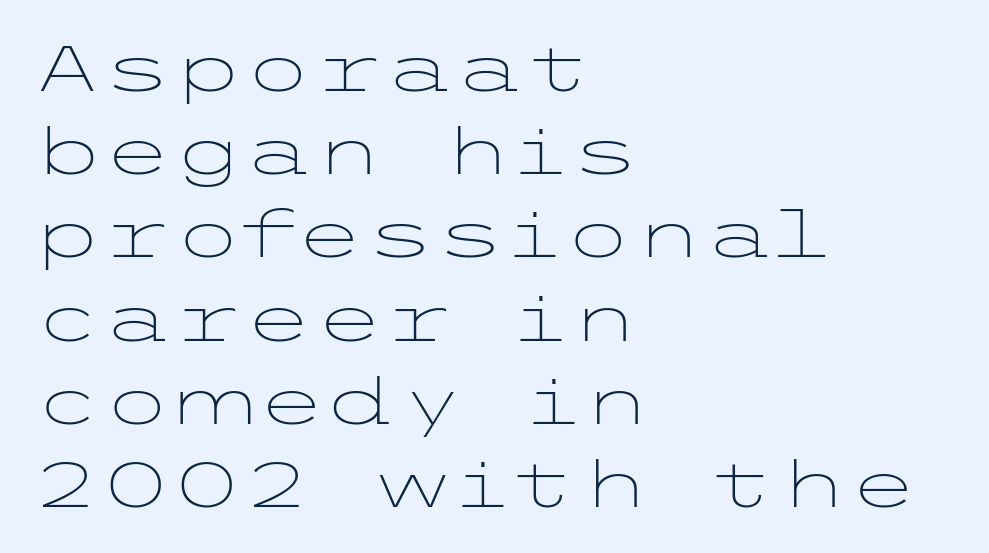
The image shows 64 px light, wide sans-serif type, upright; set left-aligned, normal line spacing (1.3x), normal letter spacing, not underlined; low stroke contrast and a medium x-height.
